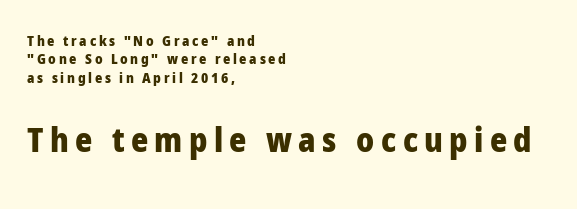
The image shows 33 px heavy sans-serif type, upright; set left-aligned, normal line spacing (1.31x), not underlined; the second (bottom) block is 2.36x larger; low stroke contrast and a medium x-height.
